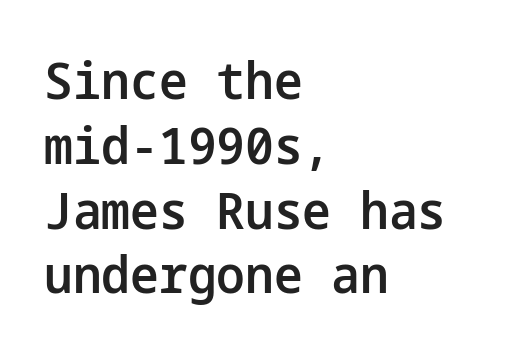
A typesetter would call this zero additional tracking. The font is running at a semibold setting, under full bold. Baseline-to-baseline distance is the conventional proportion of letter height. Classification — sans serif. Line beginnings align vertically; line endings do not.
